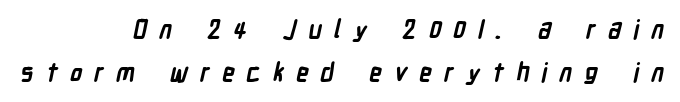
Q: Is the text bold? A: Yes.
Q: Is the text underlined? A: No.
Q: How is the paragraph aligned? A: Right-aligned.
Q: Is the spacing between letters normal or unusually wide? A: Unusually wide.
